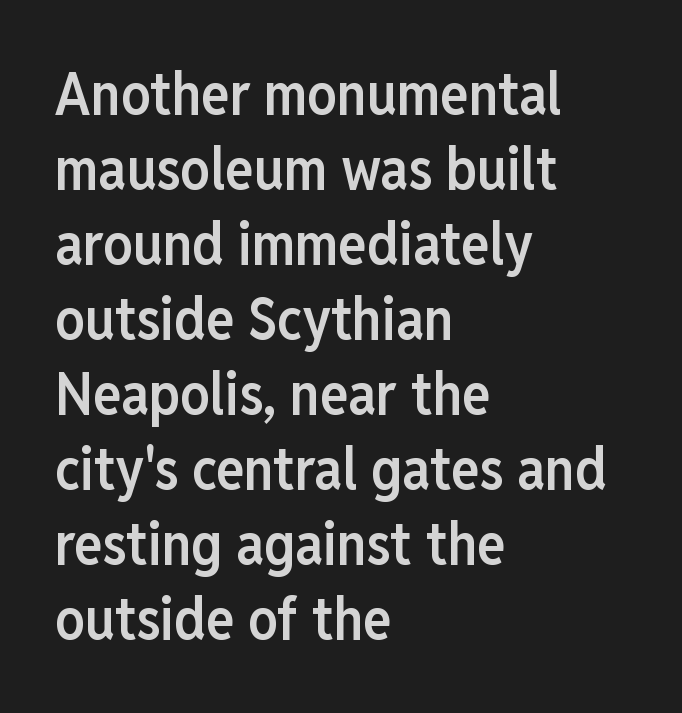
The image shows 59 px semibold, condensed sans-serif type, upright; set left-aligned, normal line spacing (1.27x), normal letter spacing, not underlined; low stroke contrast and a medium x-height.
